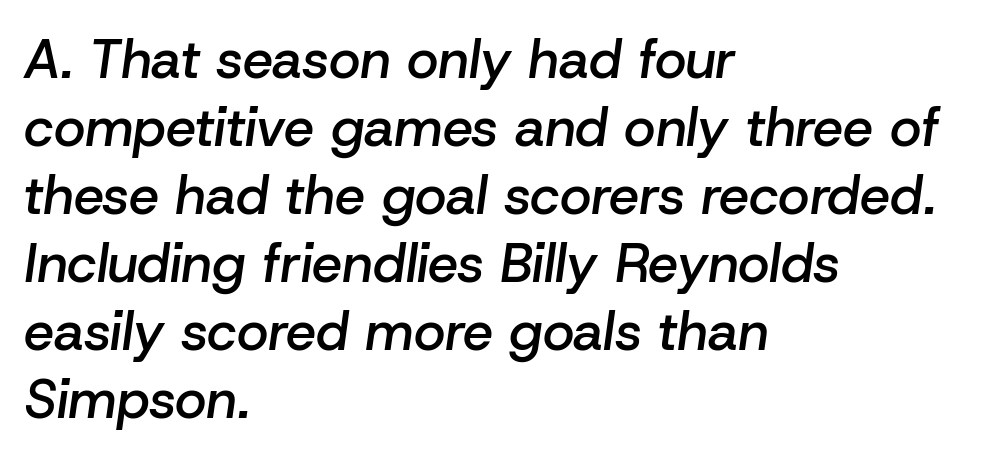
The image shows 54 px semibold type, italic (leaning right); set left-aligned, normal line spacing (1.26x), normal letter spacing, not underlined; low stroke contrast and a medium x-height.
